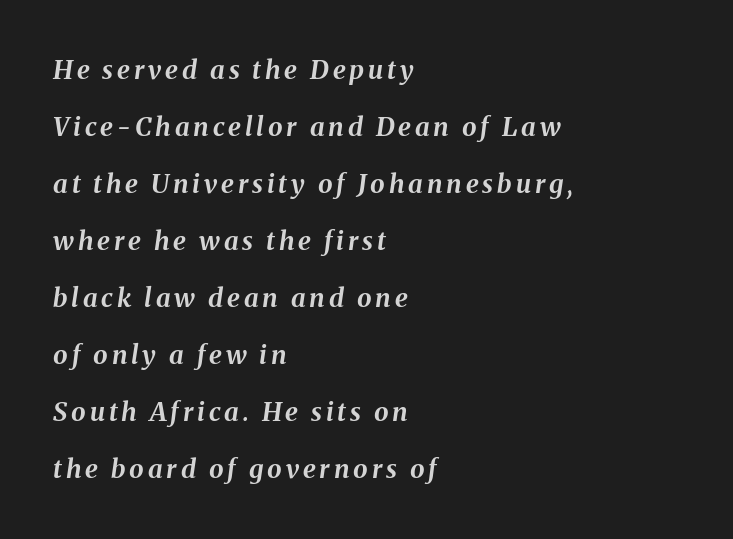
{"italic": "yes", "lean": "right", "slant_degrees": 8, "bold": "yes", "underline": "no", "align": "left", "line_spacing": "loose", "line_spacing_ratio": 2.19, "glyph_px": 26}
